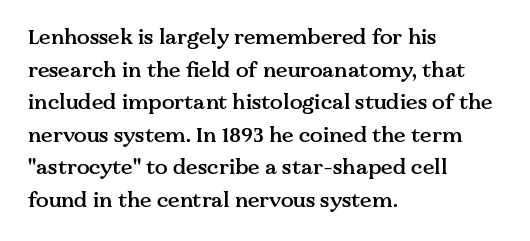
The image shows 21 px text type, upright; set left-aligned, normal line spacing (1.55x), normal letter spacing, not underlined.
